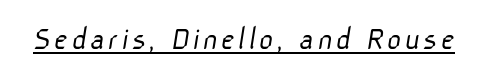
Think of a printed novel: that variable character pitch is what you see here. No feet cap the strokes, marking this as sans-serif type. This is not heavy type; no bold has been used. Notice how a bar underscores the lettering throughout.
